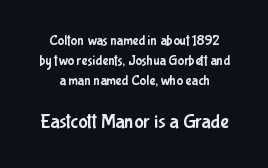
Q: Is the text italic (slanted)? A: No, it is upright.
Q: Is the text underlined? A: No.
Q: How is the paragraph aligned? A: Centered.
Q: Is the spacing between letters normal or unusually wide? A: Normal.
Q: Is the spacing between lines tight, normal or loose? A: Normal.
Q: Which block of text is set in a larger size, the first (top) or the second (bottom)? A: The second (bottom) one.
